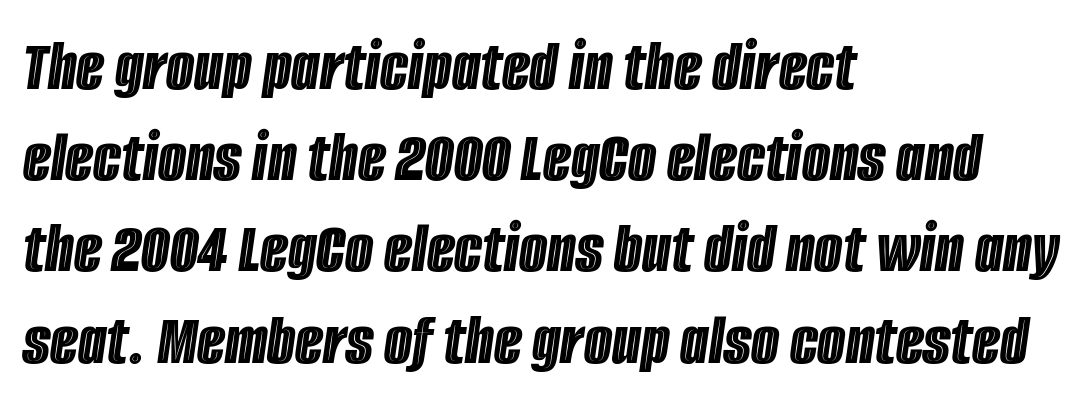
Q: Is the text italic (slanted)? A: Yes, it leans right by about 8 degrees.
Q: Is the text underlined? A: No.
Q: How is the paragraph aligned? A: Left-aligned.
Q: Is the spacing between letters normal or unusually wide? A: Normal.
Q: Is the spacing between lines tight, normal or loose? A: Normal.
Q: Width (condensed, normal, or wide)? A: Condensed.
Q: x-height? A: Large.
Q: Monospaced? A: No.
